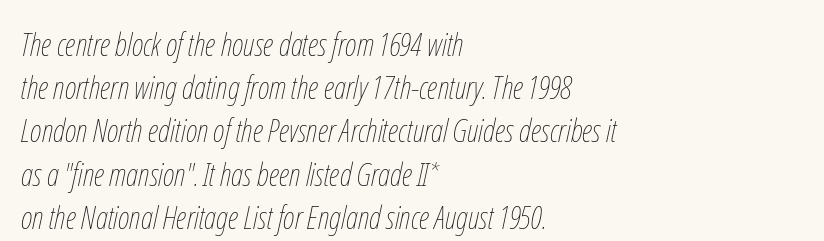
Is this a heavy cut? Hardly; it is regular or lighter. Each letter keeps its own natural width here, so spacing adapts to shape. Interline gaps are of average width in this sample. The line texture is even and compact thanks to regular tracking. The setting favours the left margin, as ordinary paragraphs usually do. The lettering tilts uniformly, giving the passage an italic look.
